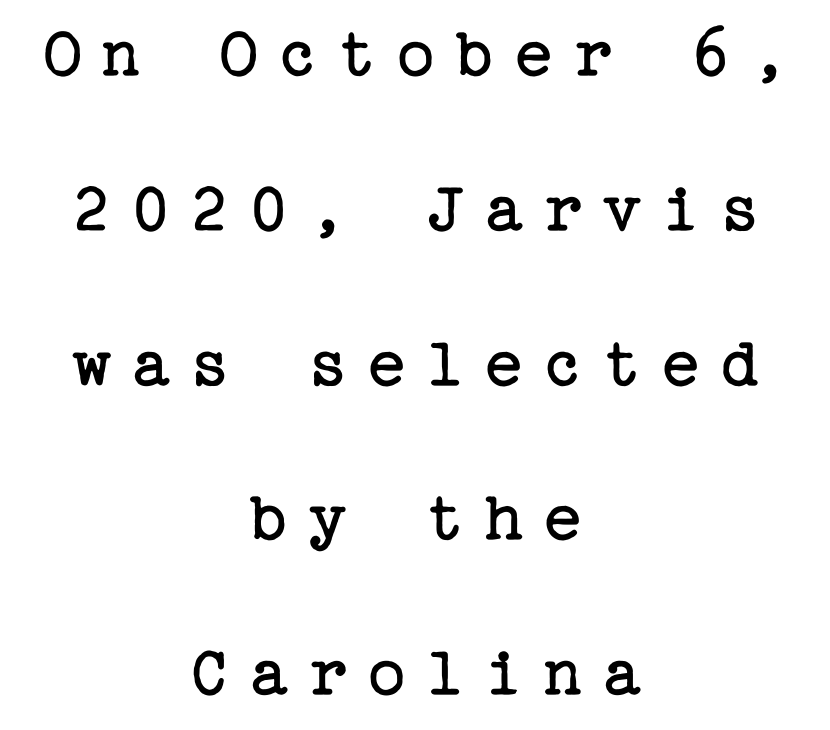
Q: Is the text bold? A: No.
Q: Is the text italic (slanted)? A: No, it is upright.
Q: Is the typeface a serif or a sans-serif typeface? A: Serif.
Q: Is the text underlined? A: No.
Q: How is the paragraph aligned? A: Centered.
Q: Is the spacing between letters normal or unusually wide? A: Unusually wide.
Q: Is the spacing between lines tight, normal or loose? A: Loose.
Q: Width (condensed, normal, or wide)? A: Normal.
Q: Stroke contrast? A: Low.
Q: x-height? A: Medium.
